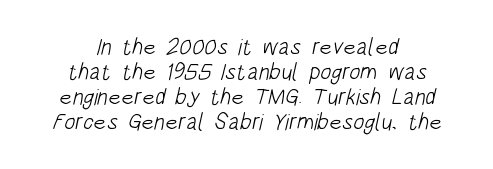
{"bold": "no", "underline": "no", "align": "center", "line_spacing": "tight", "line_spacing_ratio": 1.08, "letter_spacing": "normal", "letter_spacing_em": 0.0, "glyph_px": 23}
